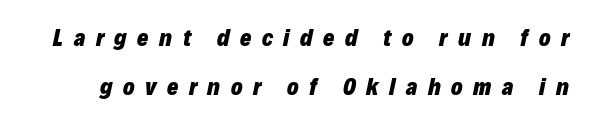
{"italic": "yes", "lean": "right", "slant_degrees": 12, "bold": "yes", "underline": "no", "line_spacing": "loose", "line_spacing_ratio": 2.05, "letter_spacing": "wide", "letter_spacing_em": 0.44, "glyph_px": 24}
